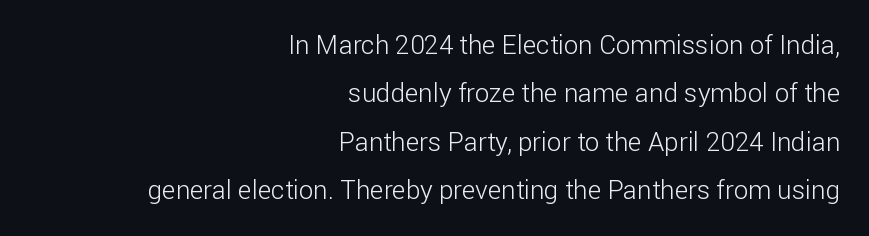
The image shows 26 px text type, upright; set right-aligned, line spacing 1.86x, normal letter spacing, not underlined.
